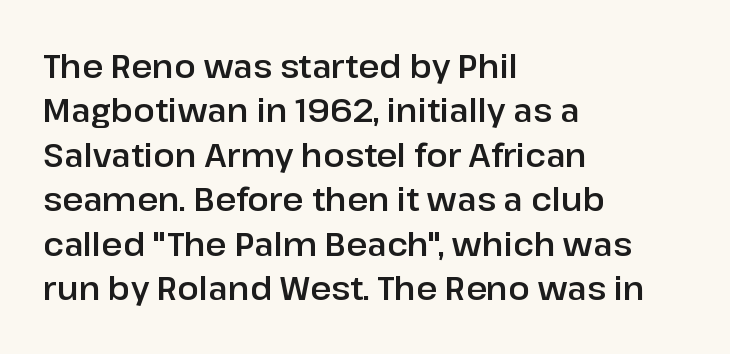
Q: Is the text italic (slanted)? A: No, it is upright.
Q: Is the typeface a serif or a sans-serif typeface? A: Sans-serif.
Q: Is the text underlined? A: No.
Q: How is the paragraph aligned? A: Left-aligned.
Q: Is the spacing between letters normal or unusually wide? A: Normal.
Q: Is the spacing between lines tight, normal or loose? A: Normal.
Q: Width (condensed, normal, or wide)? A: Normal.
Q: Stroke contrast? A: Low.
Q: x-height? A: Medium.
Q: Monospaced? A: No.
